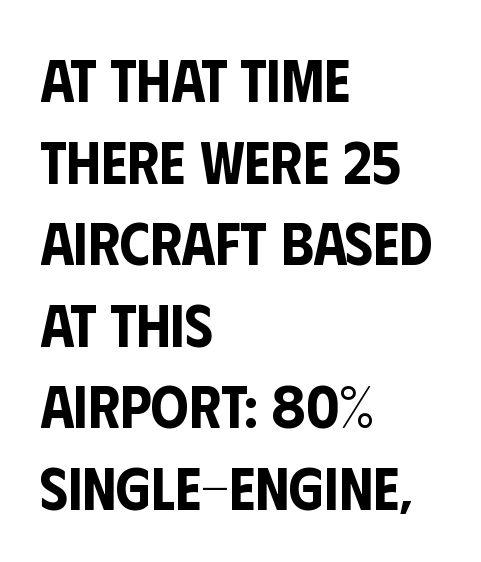
{"serif": "no", "italic": "no", "width": "condensed", "stroke_contrast": "low", "x_height": "large", "monospaced": "no", "underline": "no", "align": "left", "line_spacing": "normal", "line_spacing_ratio": 1.36, "letter_spacing": "normal", "letter_spacing_em": 0.0, "glyph_px": 60}
